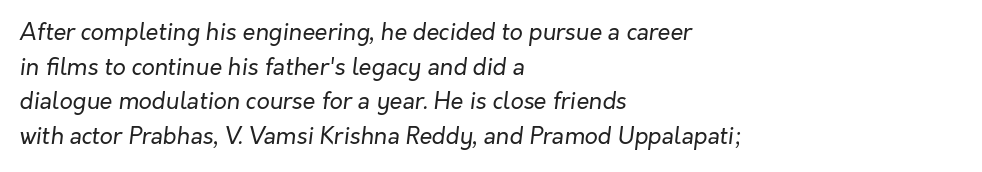
The image shows 23 px text type, italic (leaning right); set left-aligned, normal line spacing (1.51x), normal letter spacing, not underlined.
